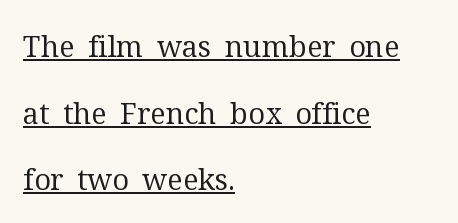
Q: Is the text bold? A: No.
Q: Is the text italic (slanted)? A: No, it is upright.
Q: Is the typeface a serif or a sans-serif typeface? A: Serif.
Q: Is the text underlined? A: Yes.
Q: How is the paragraph aligned? A: Left-aligned.
Q: Is the spacing between letters normal or unusually wide? A: Normal.
Q: Is the spacing between lines tight, normal or loose? A: Loose.
Q: Width (condensed, normal, or wide)? A: Normal.
Q: Stroke contrast? A: Medium.
Q: x-height? A: Medium.
Q: Monospaced? A: No.
